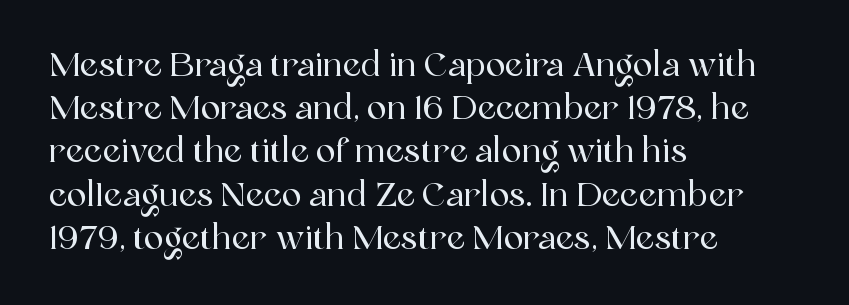
The image shows 33 px serif type, upright; set left-aligned, normal line spacing (1.31x), normal letter spacing, not underlined; a medium x-height.
